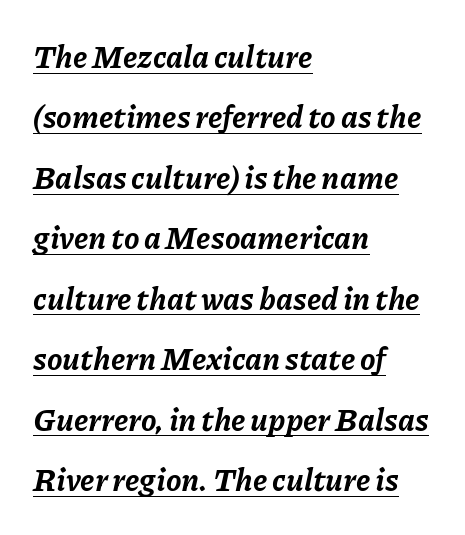
The image shows 31 px bold type, italic (leaning right); set left-aligned, loose line spacing (1.95x), normal letter spacing, underlined; low stroke contrast and a medium x-height.
